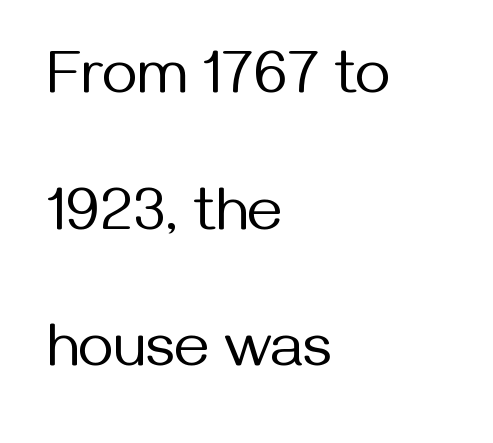
Grotesque or geometric, the face here clearly has no serifs. The gap between lines stays unmarked. This is not heavy type; no bold has been used. Unlike italic type, these characters show no tilt at all. What's the leading like? Stretched, with rows far apart.
